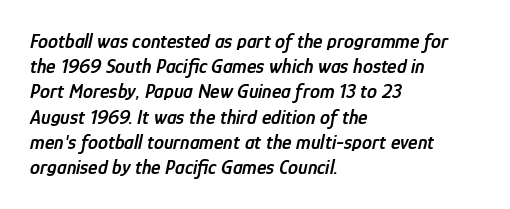
{"italic": "yes", "lean": "right", "slant_degrees": 12, "bold": "semi", "underline": "no", "align": "left", "line_spacing": "normal", "line_spacing_ratio": 1.26, "letter_spacing": "normal", "letter_spacing_em": 0.0, "glyph_px": 20}
